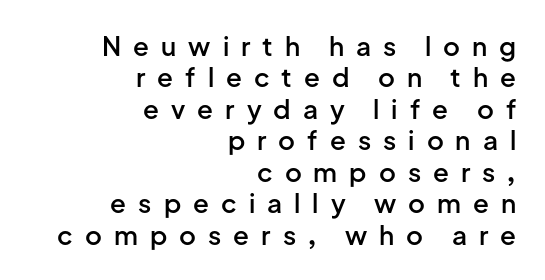
Q: Is the text bold? A: Semi-bold.
Q: Is the text italic (slanted)? A: No, it is upright.
Q: Is the text underlined? A: No.
Q: How is the paragraph aligned? A: Right-aligned.
Q: Is the spacing between letters normal or unusually wide? A: Unusually wide.
